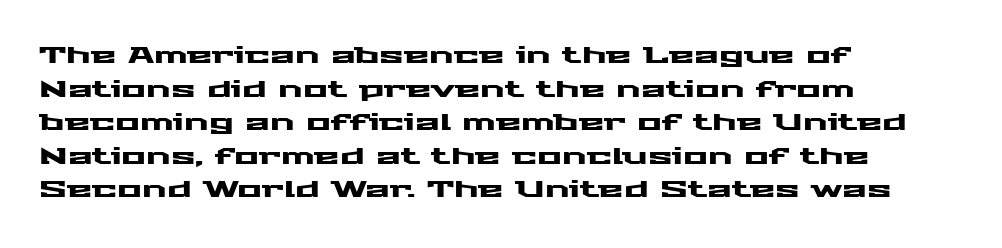
Notice how the passage keeps a crisp vertical edge on the left only. Ascenders rise straight up at ninety degrees. The passage shown is not underscored anywhere. Tracking value appears to be zero — textbook default spacing.
